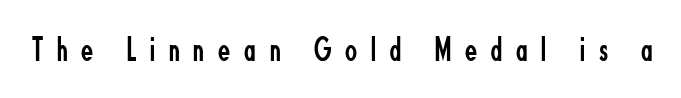
The image shows 35 px regular-weight, condensed sans-serif type, upright; set unusually wide letter spacing (+0.4 em), not underlined; low stroke contrast and a small x-height.
